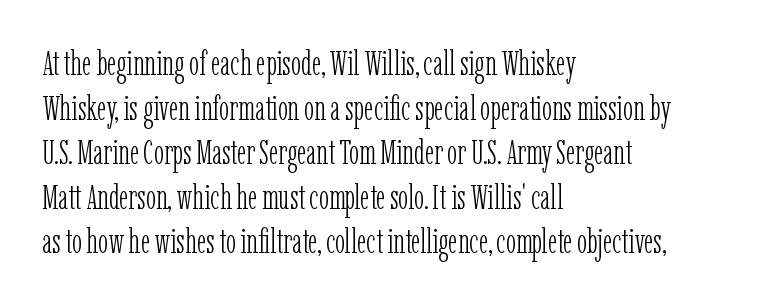
Each new line begins a customary step beneath the previous one. The font sits on the lighter half of the weight spectrum, regular included. These lines keep a tight, regular rhythm from letter to letter. The lines in this sample share a left origin and differ only in where they stop. Looks like regular typesetting: each glyph gets only the width it needs. Every character sits straight up, as roman type does.
